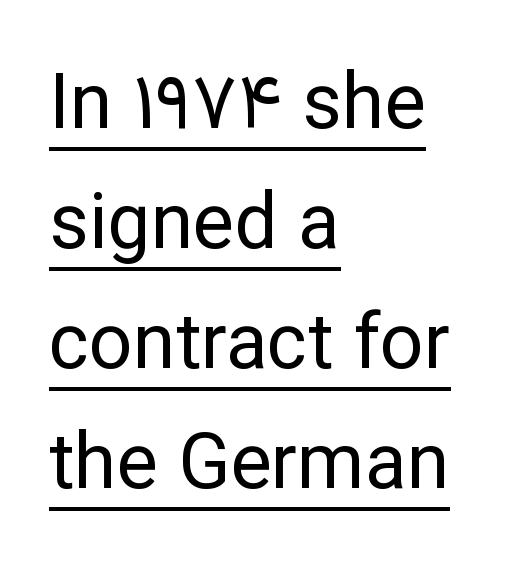
{"serif": "no", "italic": "no", "bold": "no", "weight": "regular", "width": "normal", "stroke_contrast": "low", "x_height": "medium", "monospaced": "no", "underline": "yes", "align": "left", "line_spacing": "normal", "line_spacing_ratio": 1.56, "letter_spacing": "normal", "letter_spacing_em": 0.0, "glyph_px": 77}
